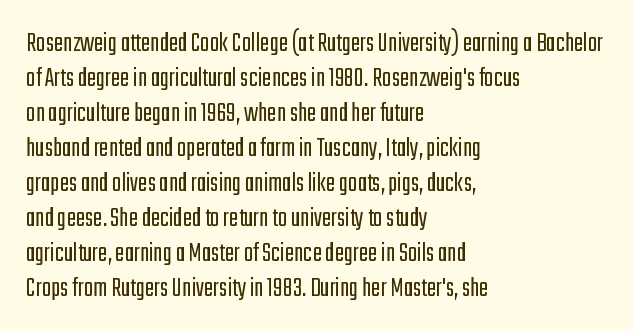
{"serif": "no", "italic": "no", "bold": "no", "weight": "light", "width": "condensed", "stroke_contrast": "low", "x_height": "medium", "monospaced": "no", "underline": "no", "align": "left", "line_spacing": "normal", "line_spacing_ratio": 1.25, "letter_spacing": "normal", "letter_spacing_em": 0.0, "glyph_px": 28}
